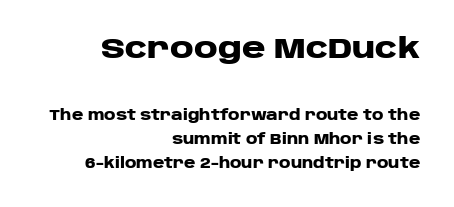
Q: Is the text bold? A: Yes.
Q: Is the text italic (slanted)? A: No, it is upright.
Q: Is the typeface a serif or a sans-serif typeface? A: Sans-serif.
Q: Is the text underlined? A: No.
Q: How is the paragraph aligned? A: Right-aligned.
Q: Is the spacing between letters normal or unusually wide? A: Normal.
Q: Which block of text is set in a larger size, the first (top) or the second (bottom)? A: The first (top) one.
Q: Width (condensed, normal, or wide)? A: Wide.
Q: Stroke contrast? A: Low.
Q: x-height? A: Large.
Q: Monospaced? A: No.
